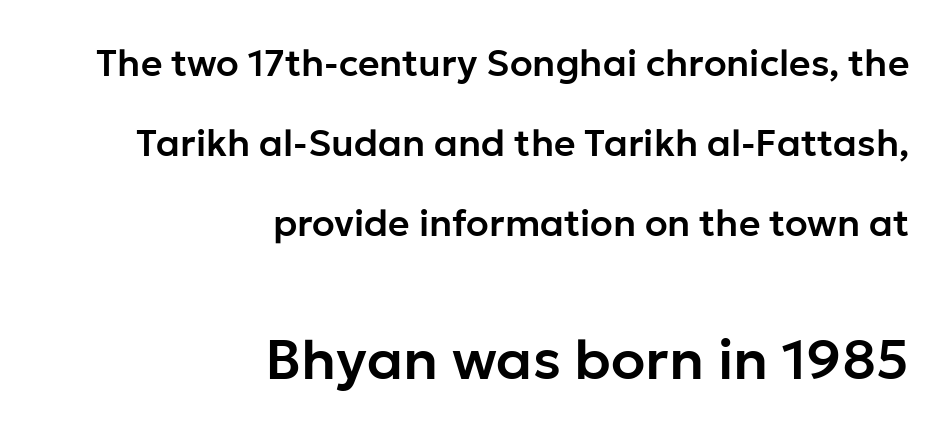
Serif or sans? Sans — the stroke terminals are bare. The typesetter chose a ragged-left arrangement here. Does the lettering tilt? It doesn't — this is upright. Each letter keeps its own natural width here, so spacing adapts to shape. If you squint, the bottom block still reads clearly — it's the larger of the two.
